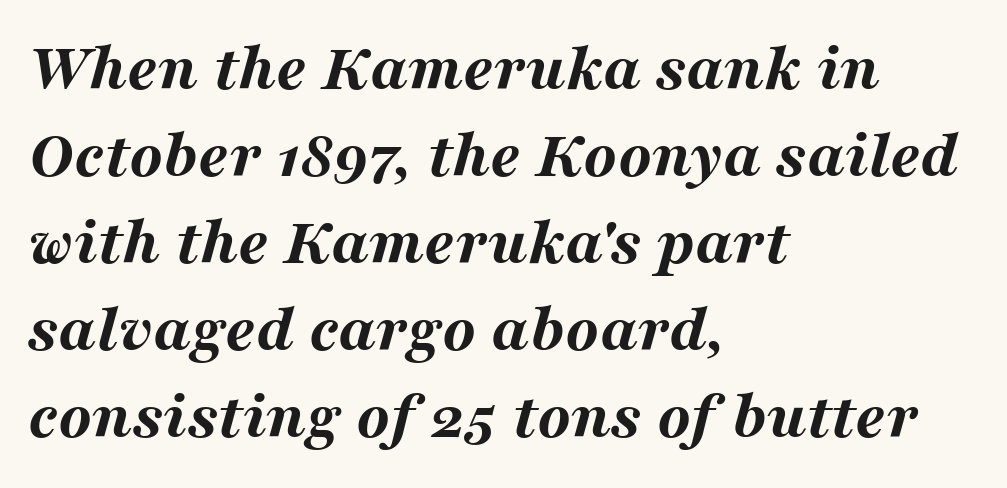
Q: Is the text bold? A: Yes.
Q: Is the text italic (slanted)? A: Yes, it leans right by about 16 degrees.
Q: Is the text underlined? A: No.
Q: How is the paragraph aligned? A: Left-aligned.
Q: Is the spacing between letters normal or unusually wide? A: Normal.
Q: Is the spacing between lines tight, normal or loose? A: Normal.
Q: Width (condensed, normal, or wide)? A: Wide.
Q: Stroke contrast? A: Medium.
Q: x-height? A: Medium.
Q: Monospaced? A: No.
